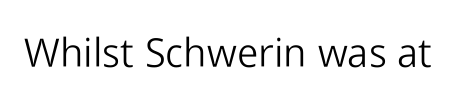
Do the characters align in a grid? No, the font is proportional. The letterforms sit shoulder to shoulder at normal distance. The typeface chosen for these lines omits serifs. Check the space under the baseline: it is left empty. Vertical stems look standard width or narrower in stroke. Designer's note — italics off, roman on.
